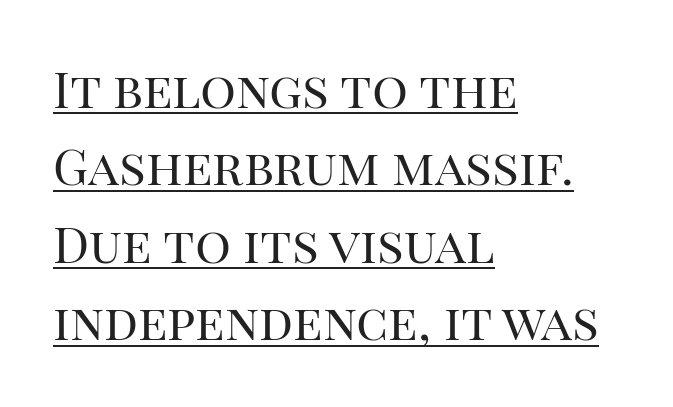
The image shows 50 px regular-weight serif type, upright; set left-aligned, normal line spacing (1.55x), normal letter spacing, underlined; high stroke contrast and a large x-height.
